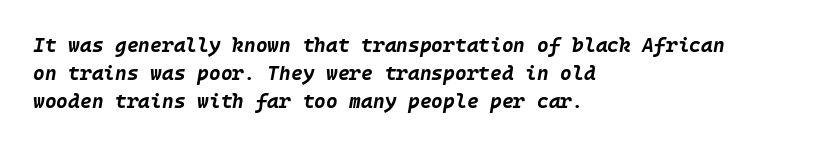
The specimen reads as italic at a glance. As a designer I'd log this as weight 700, bold. Tracking value appears to be zero — textbook default spacing. Line spacing here is normal. Typeset ragged right — the left edge is the straight one.
